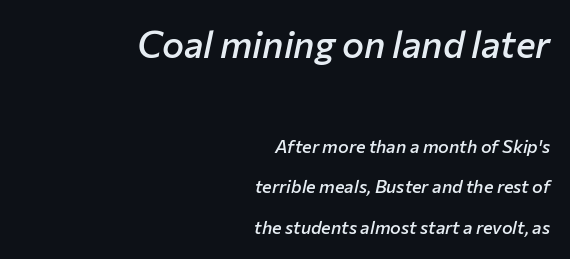
Q: Is the text bold? A: Semi-bold.
Q: Is the text italic (slanted)? A: Yes, it leans right by about 12 degrees.
Q: Is the text underlined? A: No.
Q: How is the paragraph aligned? A: Right-aligned.
Q: Is the spacing between letters normal or unusually wide? A: Normal.
Q: Is the spacing between lines tight, normal or loose? A: Loose.
Q: Which block of text is set in a larger size, the first (top) or the second (bottom)? A: The first (top) one.
Q: Width (condensed, normal, or wide)? A: Normal.
Q: Stroke contrast? A: Low.
Q: x-height? A: Medium.
Q: Monospaced? A: No.
